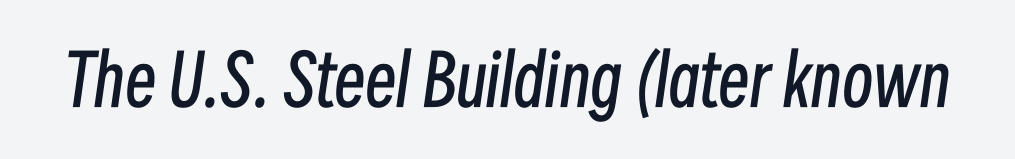
No extra ink here — the face is not bold. You could call the tracking neutral — neither tight nor loose. Is this a fixed-width face? No — the glyphs have proportional, varying widths. Descenders are the only things crossing below the line. Yep, that's italic — everything's leaning.
